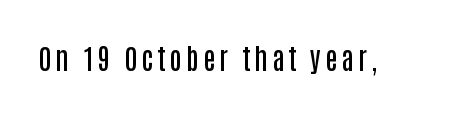
Q: Is the text bold? A: Semi-bold.
Q: Is the text italic (slanted)? A: No, it is upright.
Q: Is the typeface a serif or a sans-serif typeface? A: Sans-serif.
Q: Is the text underlined? A: No.
Q: Width (condensed, normal, or wide)? A: Condensed.
Q: Stroke contrast? A: Low.
Q: x-height? A: Large.
Q: Monospaced? A: No.
